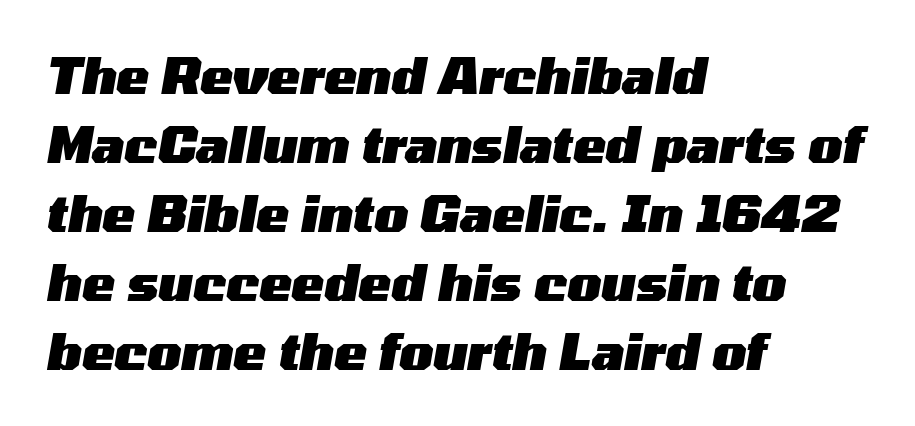
The image shows 49 px heavy, wide type, italic (leaning right); set left-aligned, normal line spacing (1.41x), normal letter spacing, not underlined; medium stroke contrast and a medium x-height.
